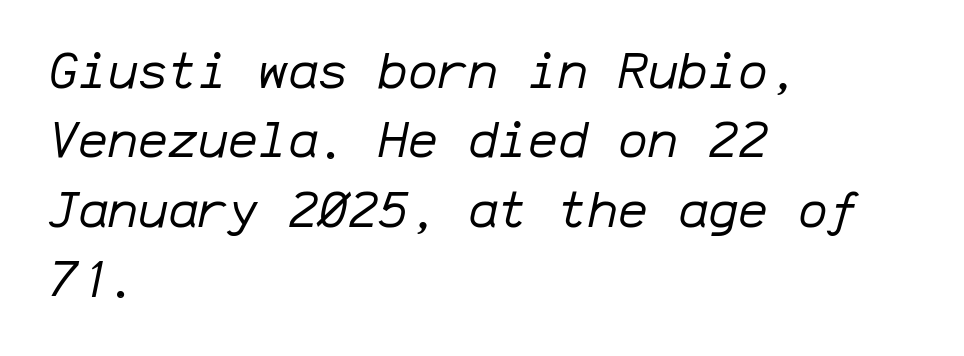
Q: Is the text bold? A: No.
Q: Is the text italic (slanted)? A: Yes, it leans right by about 12 degrees.
Q: Is the text underlined? A: No.
Q: How is the paragraph aligned? A: Left-aligned.
Q: Is the spacing between letters normal or unusually wide? A: Normal.
Q: Is the spacing between lines tight, normal or loose? A: Normal.
Q: Width (condensed, normal, or wide)? A: Normal.
Q: Stroke contrast? A: Low.
Q: x-height? A: Medium.
Q: Monospaced? A: Yes.
